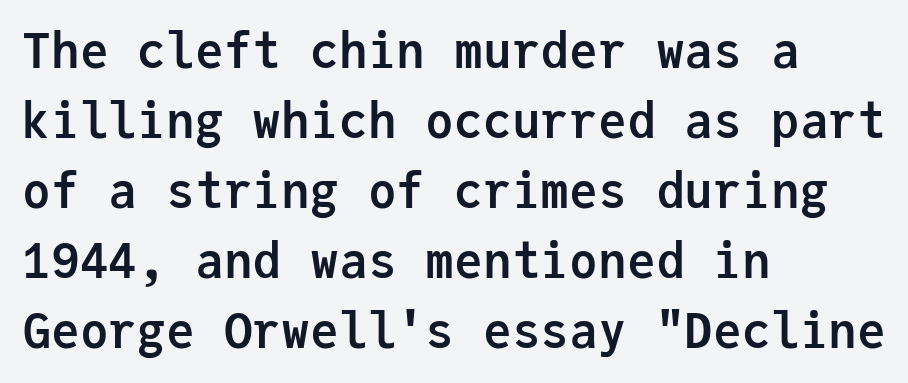
{"serif": "no", "italic": "no", "bold": "yes", "weight": "semibold", "width": "normal", "stroke_contrast": "low", "x_height": "medium", "monospaced": "yes", "underline": "no", "align": "left", "line_spacing": "normal", "line_spacing_ratio": 1.46, "letter_spacing": "normal", "letter_spacing_em": 0.0, "glyph_px": 48}
